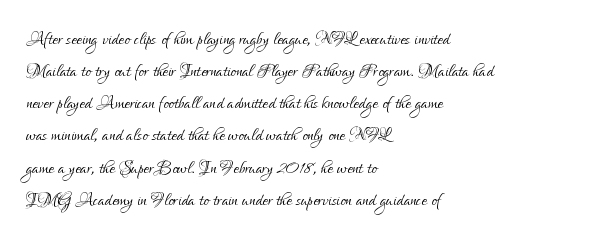
{"bold": "no", "underline": "no", "align": "left", "line_spacing": "normal", "line_spacing_ratio": 1.34, "letter_spacing": "normal", "letter_spacing_em": 0.0, "glyph_px": 24}
